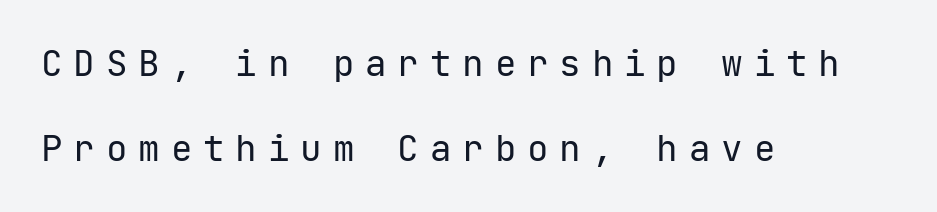
The cut favours lightness, reaching ordinary text weight at its darkest. The letters carry no serifs — their stems end cleanly without finishing strokes. The foot of each line stays bare and open. Typeset ragged right — the left edge is the straight one. The passage shown is typed in a monospace face where columns stay perfectly aligned.
